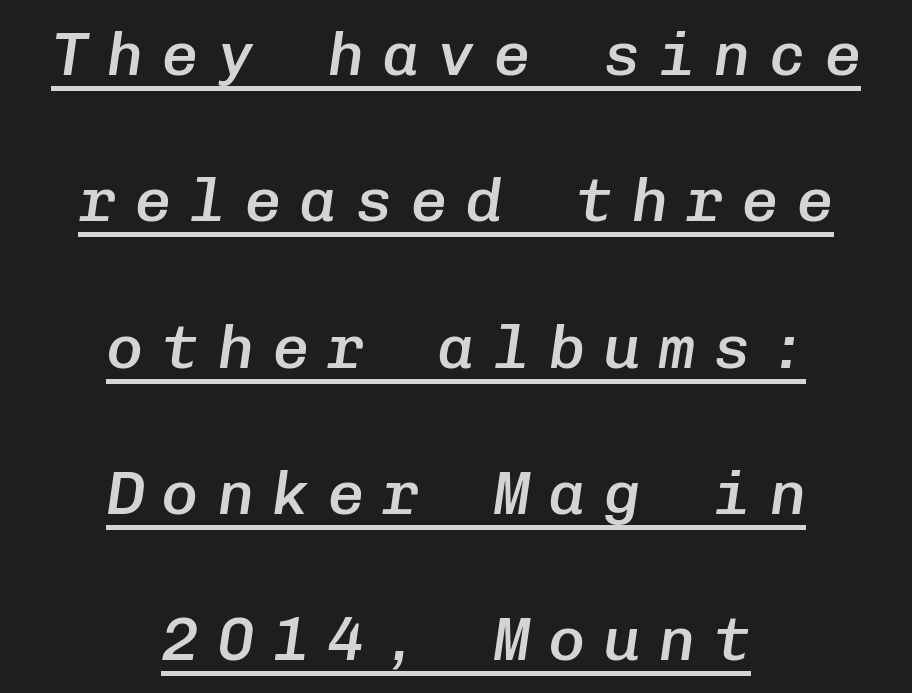
Q: Is the text bold? A: Semi-bold.
Q: Is the text italic (slanted)? A: Yes, it leans right by about 8 degrees.
Q: Is the text underlined? A: Yes.
Q: How is the paragraph aligned? A: Centered.
Q: Is the spacing between letters normal or unusually wide? A: Unusually wide.
Q: Is the spacing between lines tight, normal or loose? A: Loose.
Q: Width (condensed, normal, or wide)? A: Normal.
Q: Stroke contrast? A: Low.
Q: x-height? A: Medium.
Q: Monospaced? A: Yes.
